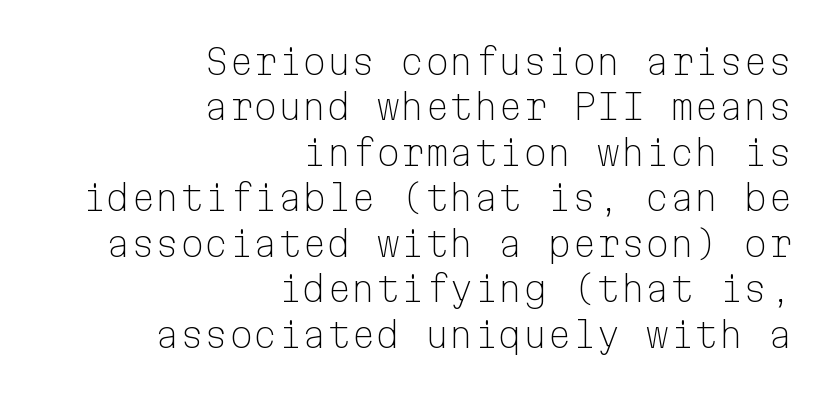
Q: Is the text bold? A: No.
Q: Is the text italic (slanted)? A: No, it is upright.
Q: Is the typeface a serif or a sans-serif typeface? A: Sans-serif.
Q: Is the text underlined? A: No.
Q: How is the paragraph aligned? A: Right-aligned.
Q: Is the spacing between letters normal or unusually wide? A: Normal.
Q: Is the spacing between lines tight, normal or loose? A: Normal.
Q: Width (condensed, normal, or wide)? A: Normal.
Q: Stroke contrast? A: Low.
Q: x-height? A: Medium.
Q: Monospaced? A: Yes.
